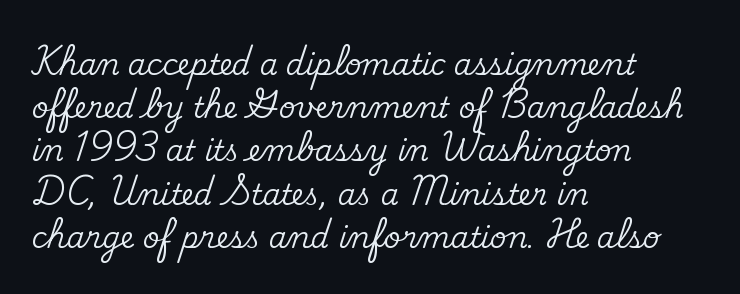
Line beginnings align vertically; line endings do not. Beneath every word, the page is bare. Is this a fixed-width face? No — the glyphs have proportional, varying widths. What stands out about the letter spacing? Nothing — it is the standard amount.
